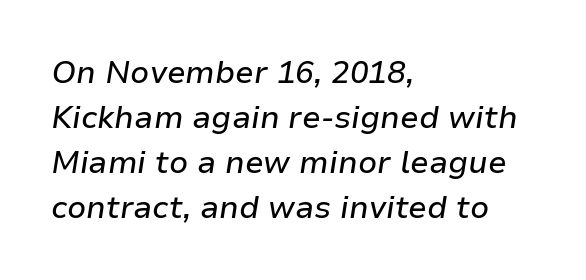
Q: Is the text italic (slanted)? A: Yes, it leans right by about 9 degrees.
Q: Is the text underlined? A: No.
Q: How is the paragraph aligned? A: Left-aligned.
Q: Is the spacing between letters normal or unusually wide? A: Normal.
Q: Is the spacing between lines tight, normal or loose? A: Normal.
Q: Width (condensed, normal, or wide)? A: Normal.
Q: Stroke contrast? A: Low.
Q: x-height? A: Medium.
Q: Monospaced? A: No.
